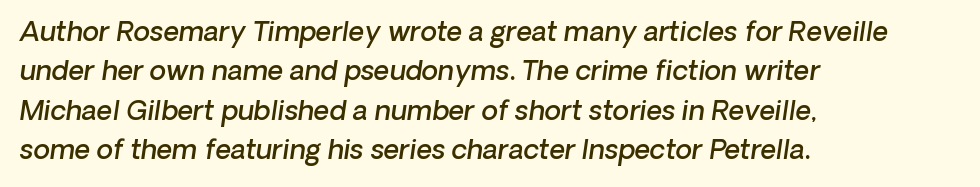
{"bold": "semi", "underline": "no", "align": "left", "line_spacing": "normal", "line_spacing_ratio": 1.46, "letter_spacing": "normal", "letter_spacing_em": 0.0, "glyph_px": 27}
